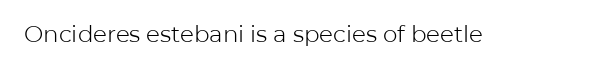
The image shows 23 px text type, upright; set normal letter spacing, not underlined.
